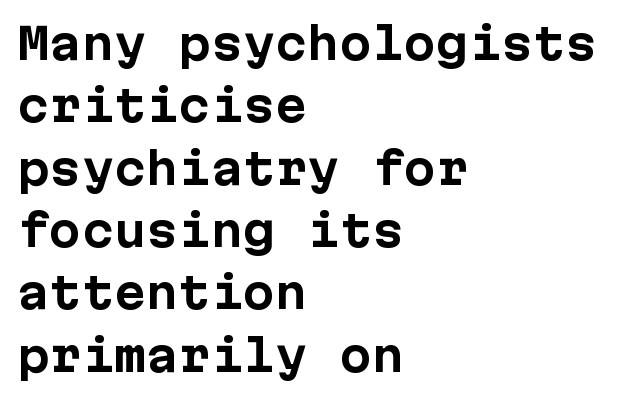
Q: Is the text bold? A: Yes.
Q: Is the text italic (slanted)? A: No, it is upright.
Q: Is the typeface a serif or a sans-serif typeface? A: Sans-serif.
Q: Is the text underlined? A: No.
Q: How is the paragraph aligned? A: Left-aligned.
Q: Is the spacing between letters normal or unusually wide? A: Normal.
Q: Is the spacing between lines tight, normal or loose? A: Normal.
Q: Width (condensed, normal, or wide)? A: Normal.
Q: Stroke contrast? A: Low.
Q: x-height? A: Medium.
